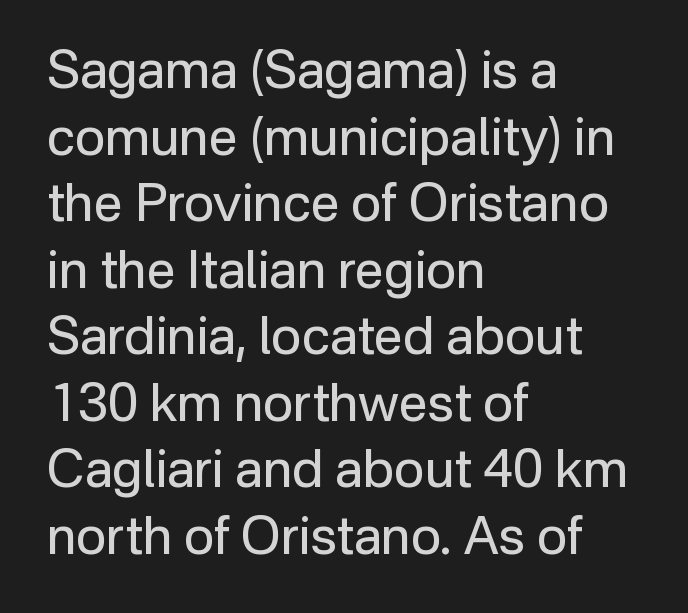
Alignment: flush left. Reading down the column, the eye jumps a familiar distance to each next line. Font category for this specimen: sans-serif. Unmarked baselines from the first word to the last. The rendering keeps characters at their native spacing.
